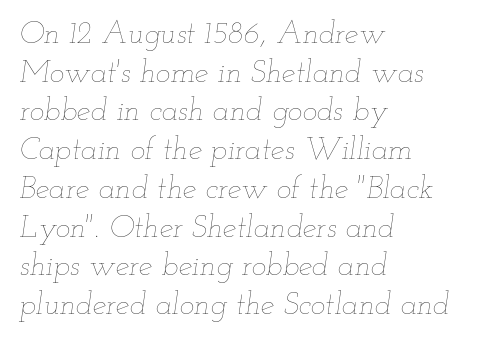
The image shows 31 px thin, wide type, italic (leaning right); set left-aligned, normal line spacing (1.25x), normal letter spacing, not underlined; low stroke contrast and a small x-height.
